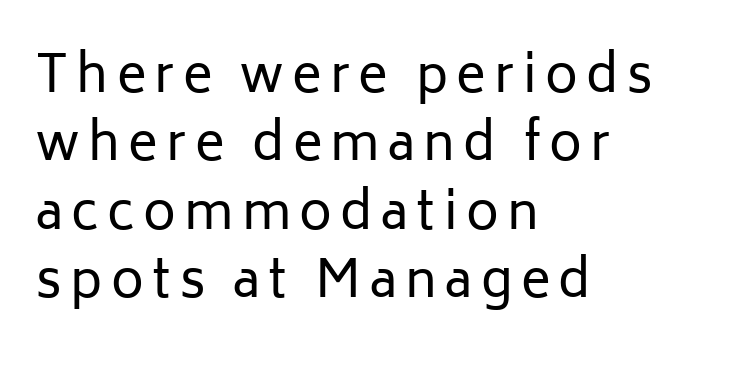
The image shows 50 px regular-weight sans-serif type, upright; set left-aligned, normal line spacing (1.37x), not underlined; low stroke contrast and a medium x-height.
